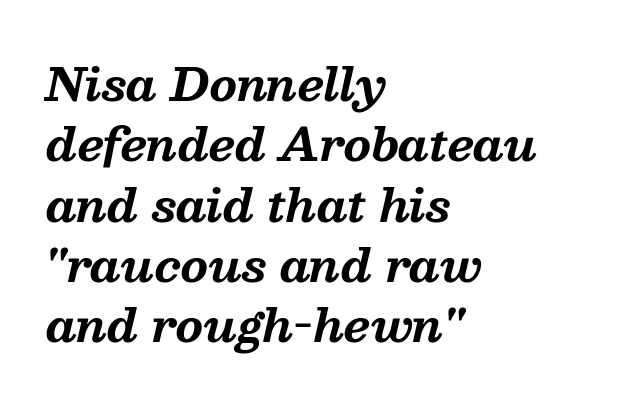
The letters carry serifs — small finishing strokes at the ends of their stems. Notice how the stems are inclined rather than vertical — that's the hallmark of italics. Students, note that the glyphs here touch the page at normal intervals. A normal amount of white space separates one row of letters from the next. A dark, heavy texture on the line: the type is bold.
